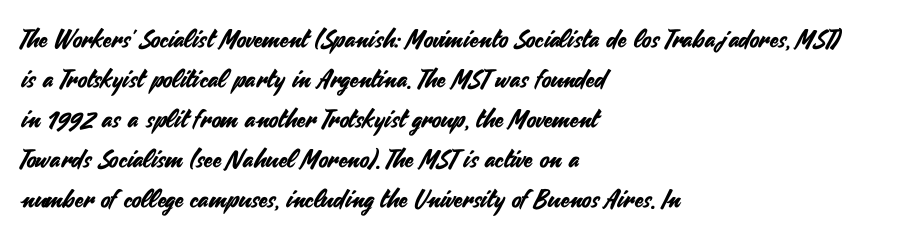
The lines are quadded left. Interline gaps are of average width in this sample. Each row of text sits above clean, open space. These lines keep a tight, regular rhythm from letter to letter.
